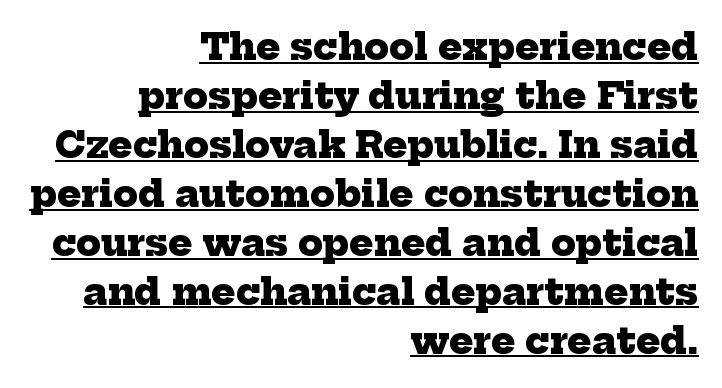
A flush-right, rag-left setting is used for this passage. Caption: standard tracking, unaltered. Notice how a bar underscores the lettering throughout. Interline gaps are of average width in this sample. Every letter is thick-stroked: bold, no question.
